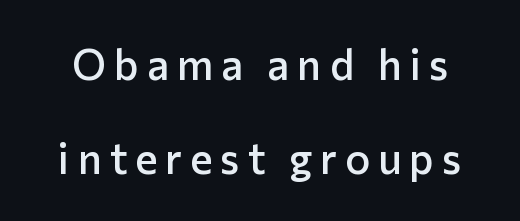
You could not count columns in this text — the font is proportionally spaced. Upright lettering throughout. The words here are not underlined. Note: no serifs on the glyphs. Summary of weight: moderately heavy, a semibold.
